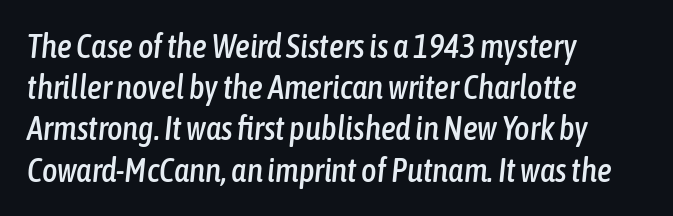
The image shows 33 px condensed type, italic (leaning right); set left-aligned, normal line spacing (1.25x), normal letter spacing, not underlined; low stroke contrast and a medium x-height.
